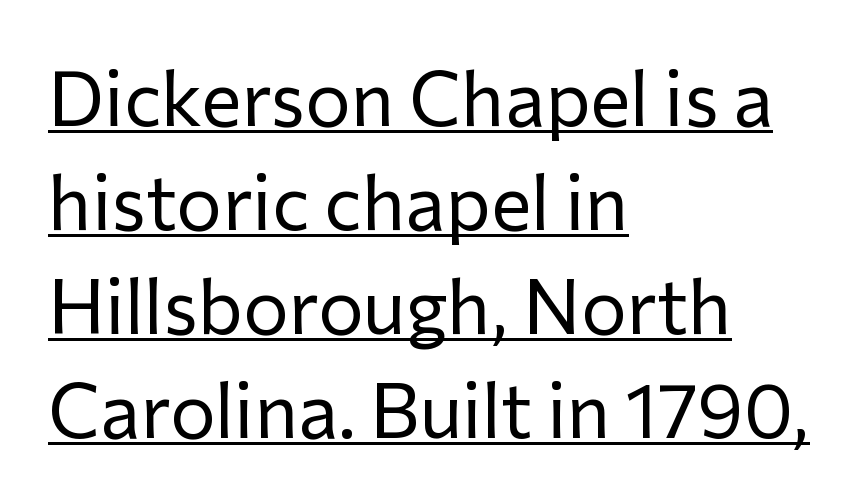
Q: Is the text bold? A: No.
Q: Is the text italic (slanted)? A: No, it is upright.
Q: Is the typeface a serif or a sans-serif typeface? A: Sans-serif.
Q: Is the text underlined? A: Yes.
Q: How is the paragraph aligned? A: Left-aligned.
Q: Is the spacing between letters normal or unusually wide? A: Normal.
Q: Is the spacing between lines tight, normal or loose? A: Normal.
Q: Width (condensed, normal, or wide)? A: Normal.
Q: Stroke contrast? A: Low.
Q: x-height? A: Medium.
Q: Monospaced? A: No.
